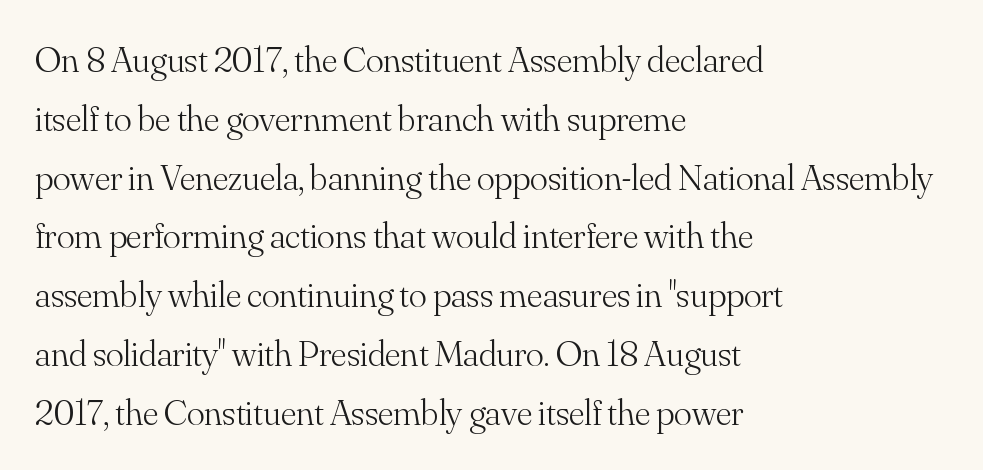
Stroke thickness stays within the range of a standard reading face or lighter. Horizontally, the lines are justified to the leading edge only. Old-style or modern, the face here clearly has serifs. In terms of leading, this rendering sits right in the middle. Character widths vary here, with narrow letters taking less room than wide ones. The passage shown is not underscored anywhere.
